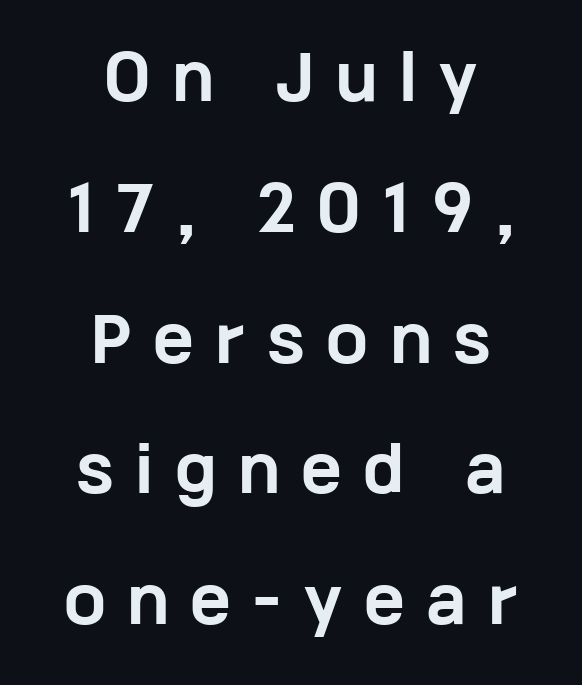
Regarding leading, the lines here are spaced well apart. A typesetter would call this heavily tracked-out type. Check the space under the baseline: it is left empty. The font family rendered here belongs to the sans-serif group. The compositor balanced each line on the midline. Heavy-handed strokes throughout: this text is bold.
